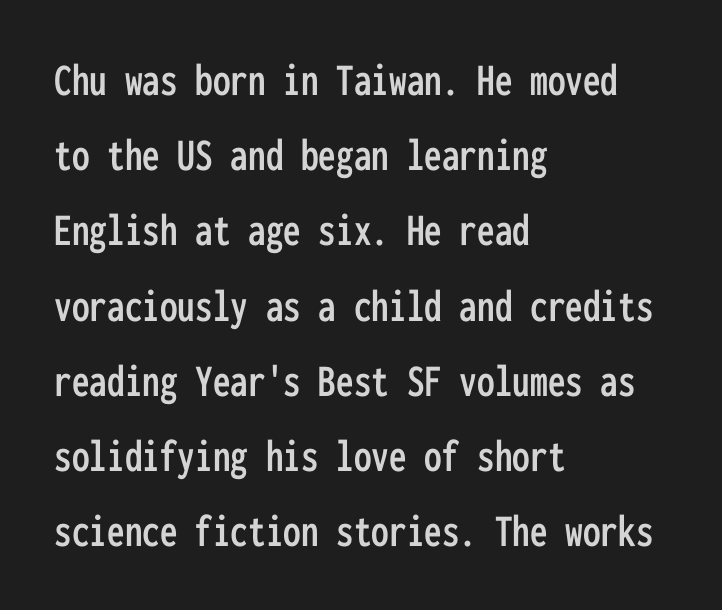
{"serif": "no", "italic": "no", "width": "condensed", "stroke_contrast": "low", "x_height": "medium", "monospaced": "yes", "underline": "no", "align": "left", "line_spacing": "normal", "line_spacing_ratio": 1.6, "letter_spacing": "normal", "letter_spacing_em": 0.0, "glyph_px": 47}
